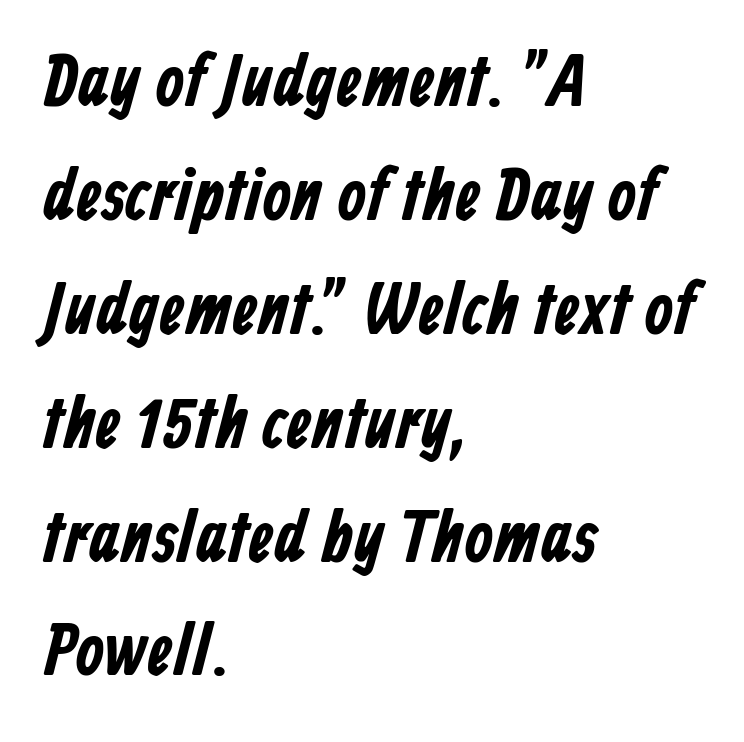
Left-aligned paragraph, ragged on the right. Character widths vary here, with narrow letters taking less room than wide ones. No feet cap the strokes, marking this as sans-serif type. What stands out about the letter spacing? Nothing — it is the standard amount. The vertical gap from one line to the next is medium. No word sits above an underline.
